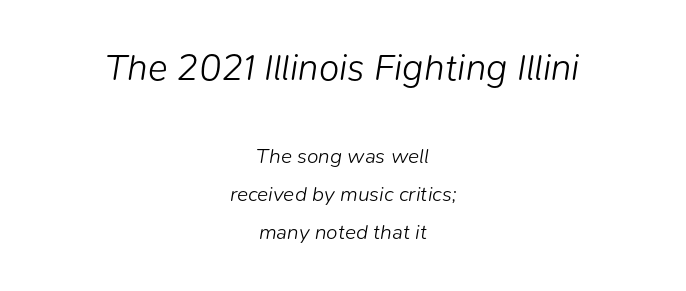
The image shows 37 px light type, italic (leaning right); set centered, line spacing 1.81x, normal letter spacing, not underlined; the first (top) block is 1.76x larger; low stroke contrast and a medium x-height.
